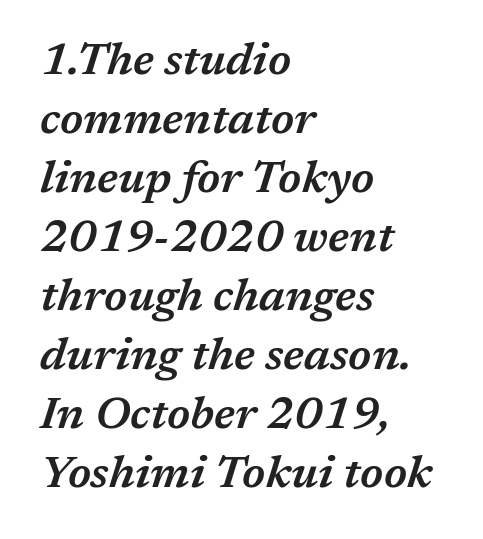
The passage shown has conventional tracking throughout. Notice how the passage keeps a crisp vertical edge on the left only. A typesetter would mark this as italic. Descenders hang freely into open space.
